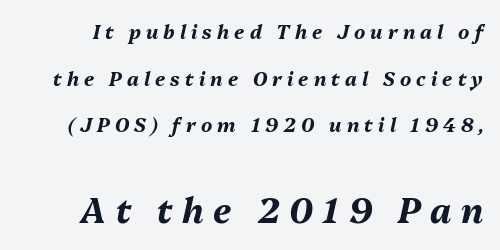
Q: Is the text bold? A: Yes.
Q: Is the text italic (slanted)? A: Yes, it leans right by about 13 degrees.
Q: Is the text underlined? A: No.
Q: Is the spacing between letters normal or unusually wide? A: Unusually wide.
Q: Is the spacing between lines tight, normal or loose? A: Loose.
Q: Which block of text is set in a larger size, the first (top) or the second (bottom)? A: The second (bottom) one.
Q: Width (condensed, normal, or wide)? A: Normal.
Q: Stroke contrast? A: Medium.
Q: x-height? A: Medium.
Q: Monospaced? A: No.
